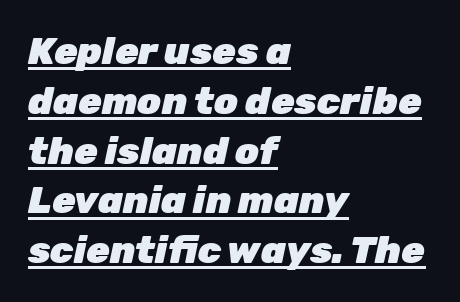
The image shows 38 px heavy type, italic (leaning right); set left-aligned, normal line spacing (1.31x), normal letter spacing, underlined; low stroke contrast and a medium x-height.
